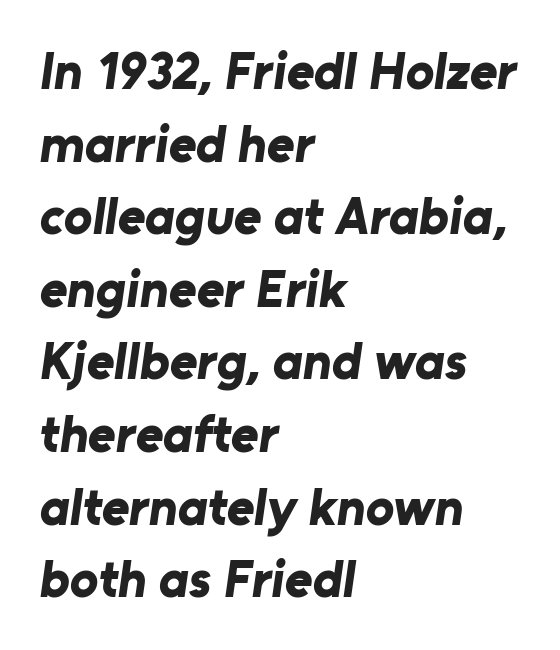
{"serif": "no", "bold": "yes", "weight": "bold", "width": "normal", "stroke_contrast": "low", "x_height": "medium", "monospaced": "no", "underline": "no", "align": "left", "line_spacing": "normal", "line_spacing_ratio": 1.37, "letter_spacing": "normal", "letter_spacing_em": 0.0, "glyph_px": 53}
